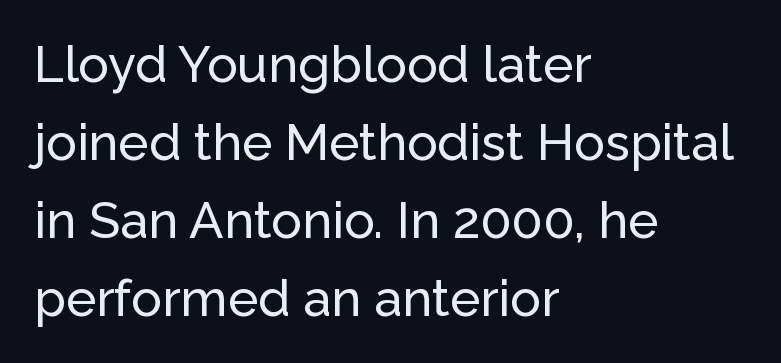
Honestly, the letter spacing is just normal — you wouldn't notice it. Is this a sans? Yes — the strokes have no serifs. The glyphs are unaccompanied by any horizontal stroke below them. The lines are quadded left. This sample has the flowing, uneven cadence of proportional lettering.
